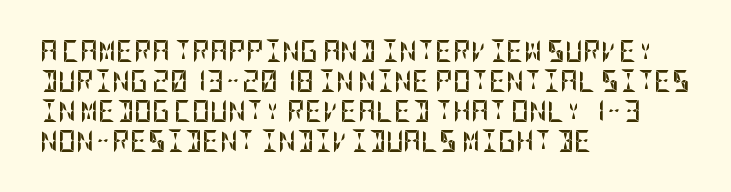
The image shows 22 px bold type, upright; set left-aligned, normal line spacing (1.36x), normal letter spacing, not underlined.
